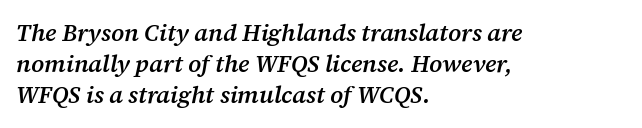
Q: Is the text bold? A: Semi-bold.
Q: Is the text italic (slanted)? A: Yes, it leans right by about 12 degrees.
Q: Is the text underlined? A: No.
Q: How is the paragraph aligned? A: Left-aligned.
Q: Is the spacing between letters normal or unusually wide? A: Normal.
Q: Is the spacing between lines tight, normal or loose? A: Normal.
